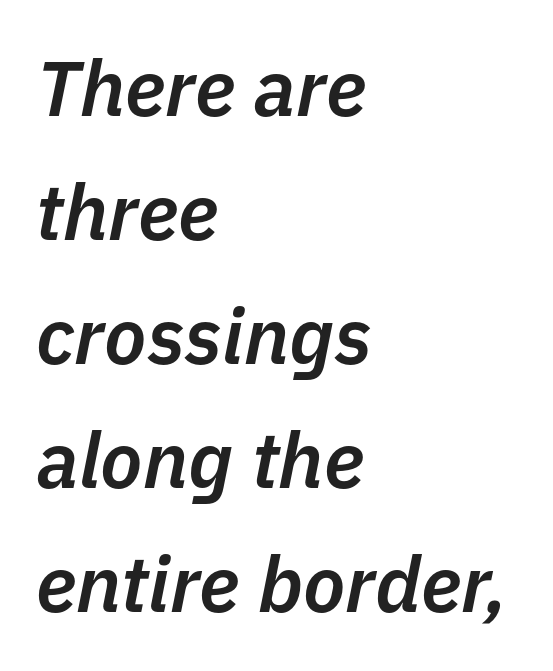
{"italic": "yes", "lean": "right", "slant_degrees": 11, "bold": "semi", "weight": "semibold", "width": "normal", "stroke_contrast": "low", "x_height": "medium", "monospaced": "no", "underline": "no", "align": "left", "line_spacing": "normal", "line_spacing_ratio": 1.59, "letter_spacing": "normal", "letter_spacing_em": 0.0, "glyph_px": 78}
